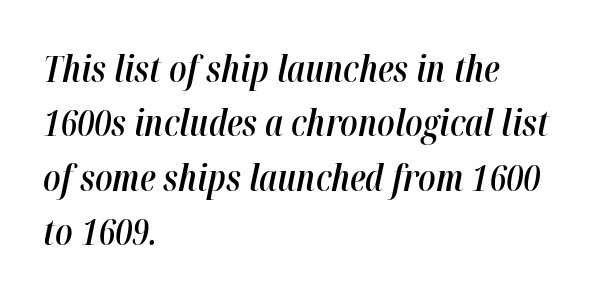
Q: Is the text bold? A: Semi-bold.
Q: Is the text italic (slanted)? A: Yes, it leans right by about 12 degrees.
Q: Is the text underlined? A: No.
Q: How is the paragraph aligned? A: Left-aligned.
Q: Is the spacing between letters normal or unusually wide? A: Normal.
Q: Is the spacing between lines tight, normal or loose? A: Normal.
Q: Width (condensed, normal, or wide)? A: Condensed.
Q: Stroke contrast? A: High.
Q: x-height? A: Medium.
Q: Monospaced? A: No.
